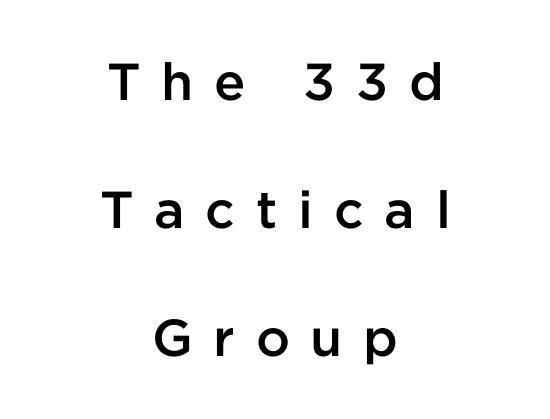
Q: Is the text bold? A: Semi-bold.
Q: Is the text italic (slanted)? A: No, it is upright.
Q: Is the typeface a serif or a sans-serif typeface? A: Sans-serif.
Q: Is the text underlined? A: No.
Q: How is the paragraph aligned? A: Centered.
Q: Is the spacing between letters normal or unusually wide? A: Unusually wide.
Q: Is the spacing between lines tight, normal or loose? A: Loose.
Q: Width (condensed, normal, or wide)? A: Normal.
Q: Stroke contrast? A: Low.
Q: x-height? A: Medium.
Q: Monospaced? A: No.
